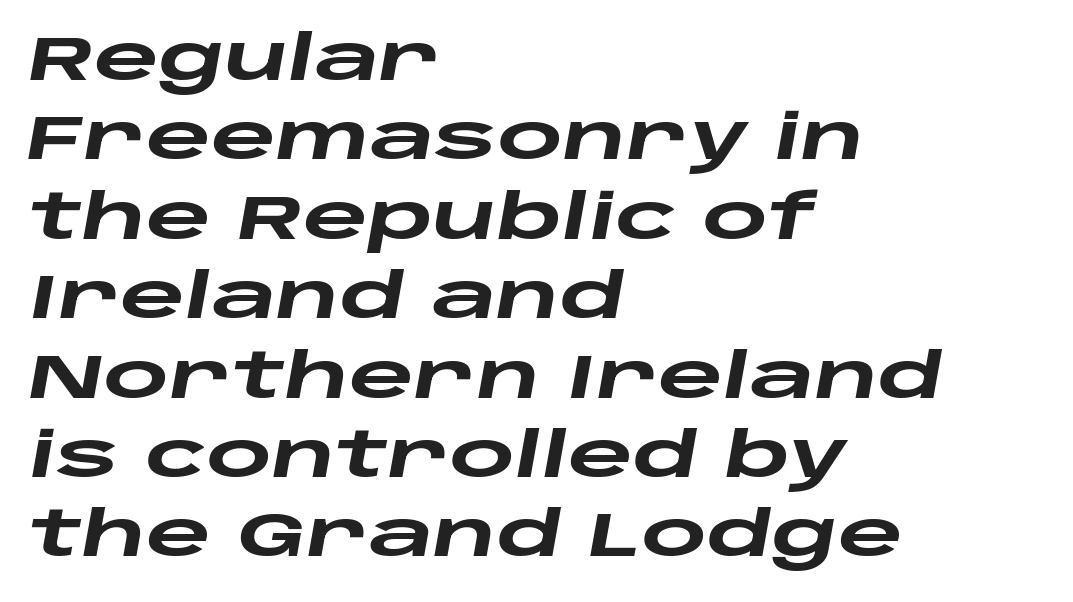
Q: Is the text bold? A: Yes.
Q: Is the text italic (slanted)? A: Yes, it leans right by about 10 degrees.
Q: Is the text underlined? A: No.
Q: How is the paragraph aligned? A: Left-aligned.
Q: Is the spacing between letters normal or unusually wide? A: Normal.
Q: Is the spacing between lines tight, normal or loose? A: Normal.
Q: Width (condensed, normal, or wide)? A: Wide.
Q: Stroke contrast? A: Low.
Q: x-height? A: Large.
Q: Monospaced? A: No.
